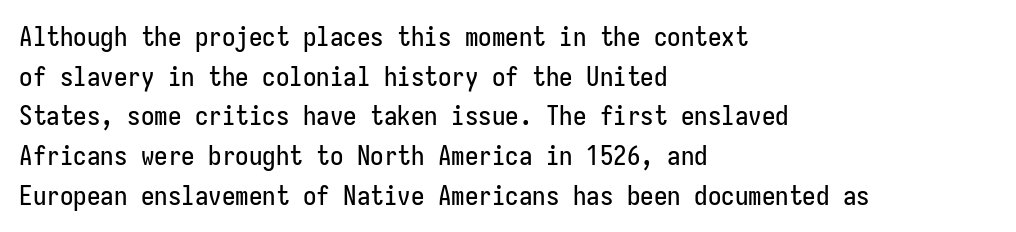
{"italic": "no", "underline": "no", "align": "left", "line_spacing": "normal", "line_spacing_ratio": 1.47, "letter_spacing": "normal", "letter_spacing_em": 0.0, "glyph_px": 27}
